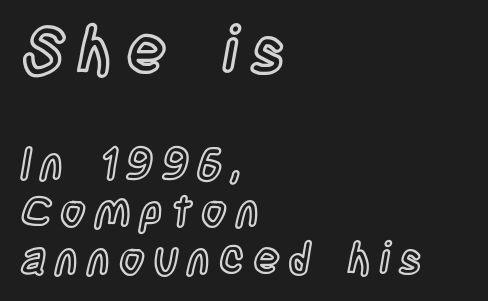
The passage is arranged the way most books set body copy — flush left. Leading: reduced. The words here are not underlined. Here the designer chose a conventional face with non-uniform glyph widths. The first block has been scaled up relative to the second.
